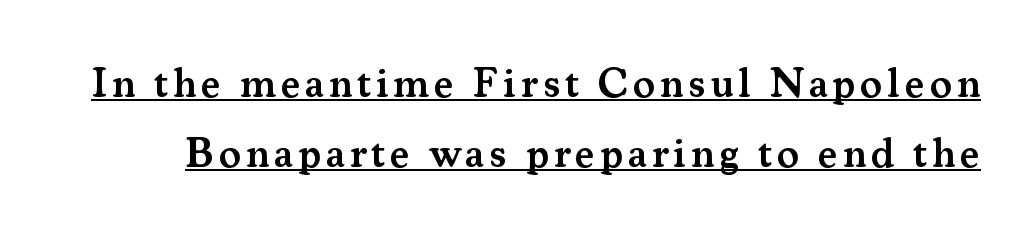
{"serif": "yes", "italic": "no", "bold": "semi", "weight": "semibold", "width": "normal", "stroke_contrast": "medium", "x_height": "small", "monospaced": "no", "underline": "yes", "line_spacing": "normal", "line_spacing_ratio": 1.7, "glyph_px": 41}
